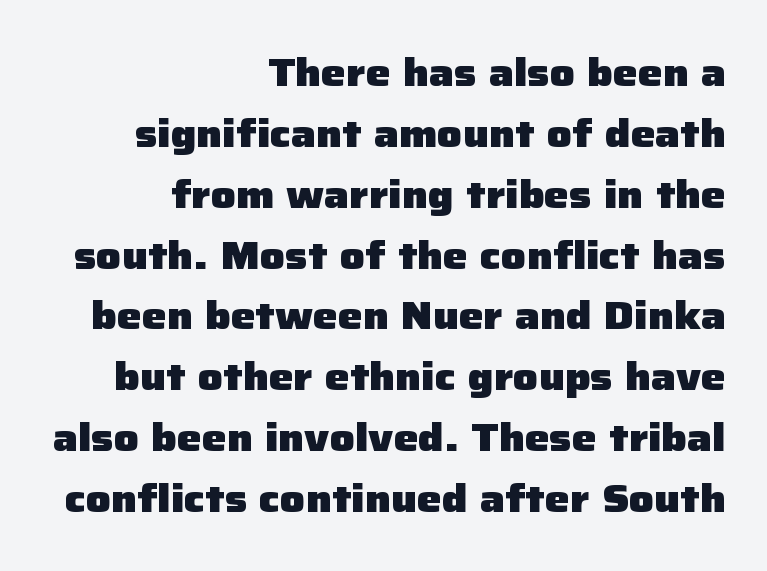
Is there any slant? The stems are plumb. This sample uses plain, unmodified letter spacing. This rendering uses right alignment, leaving the left contour irregular. The rendering uses natural spacing where letterforms have individual widths.
